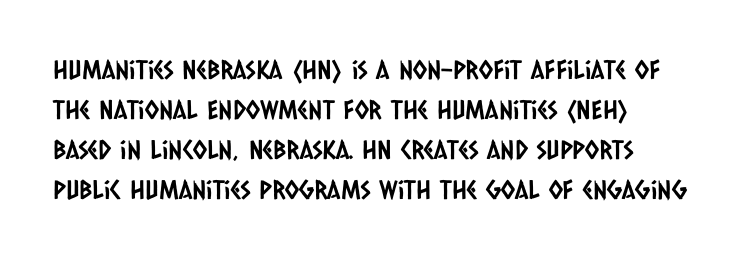
Q: Is the text underlined? A: No.
Q: Is the spacing between letters normal or unusually wide? A: Normal.
Q: Is the spacing between lines tight, normal or loose? A: Normal.
